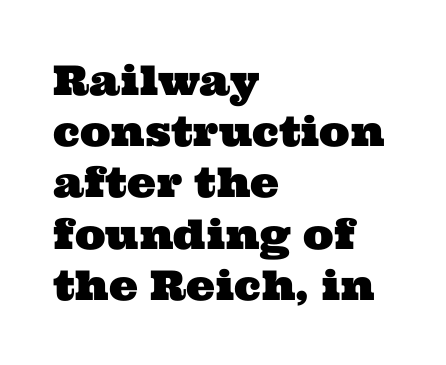
The image shows 41 px wide serif type; set left-aligned, normal line spacing (1.25x), normal letter spacing, not underlined; medium stroke contrast and a medium x-height.
